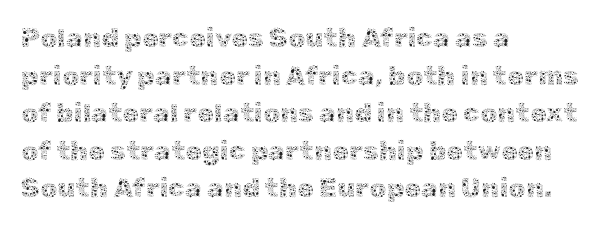
The image shows 27 px text type, upright; set left-aligned, normal line spacing (1.39x), normal letter spacing, not underlined.
